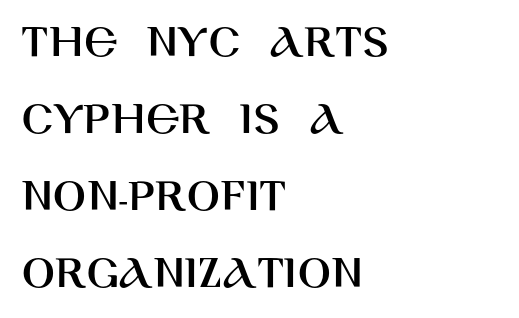
The image shows 49 px sans-serif type, upright; set left-aligned, normal line spacing (1.57x), normal letter spacing, not underlined; high stroke contrast and a large x-height.
